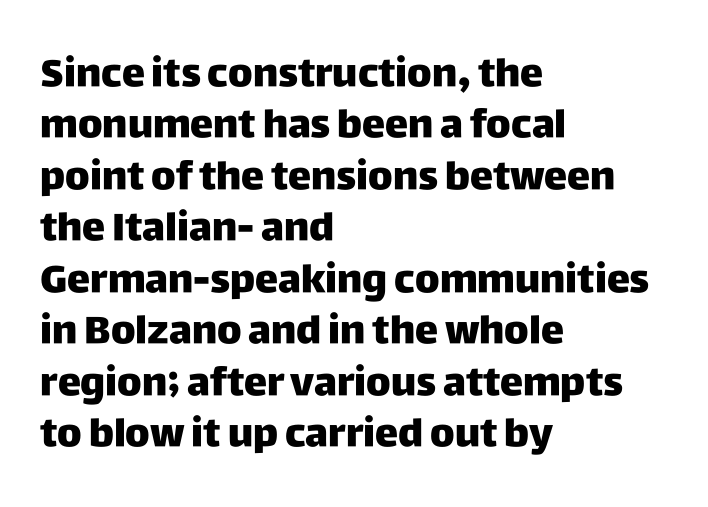
I'd call this a sans setting — the letters go barefoot. Every row of glyphs begins at an identical x-position on the left. Upright lettering throughout. The block of text has a typical density, with ordinary space between rows. You could not count columns in this text — the font is proportionally spaced.
